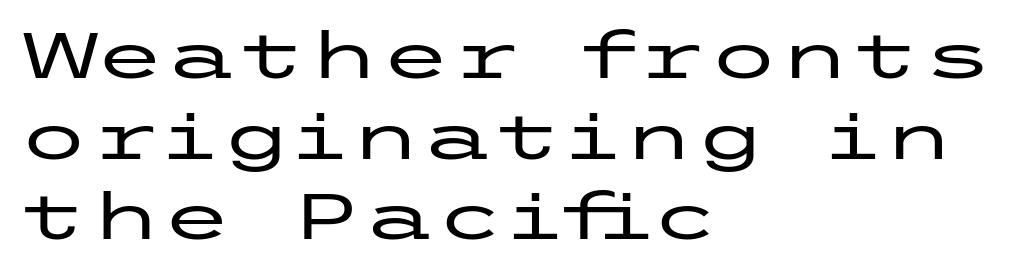
{"serif": "no", "italic": "no", "width": "wide", "stroke_contrast": "low", "x_height": "medium", "underline": "no", "align": "left", "line_spacing_ratio": 1.24, "letter_spacing": "normal", "letter_spacing_em": 0.0, "glyph_px": 65}
